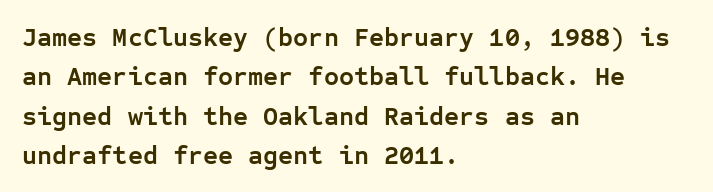
Q: Is the text bold? A: Yes.
Q: Is the text italic (slanted)? A: No, it is upright.
Q: Is the text underlined? A: No.
Q: How is the paragraph aligned? A: Left-aligned.
Q: Is the spacing between letters normal or unusually wide? A: Normal.
Q: Is the spacing between lines tight, normal or loose? A: Normal.
